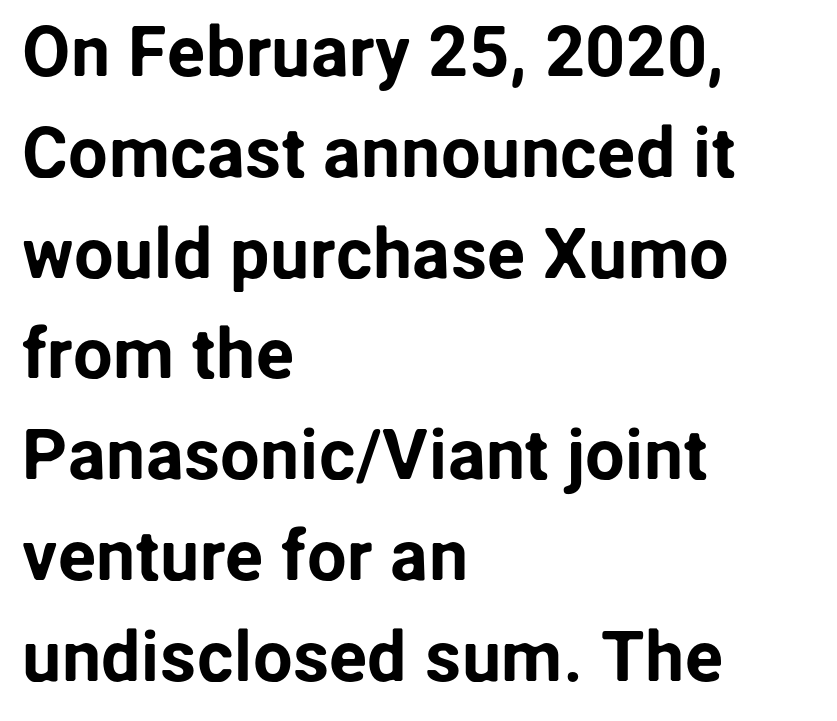
Q: Is the text italic (slanted)? A: No, it is upright.
Q: Is the typeface a serif or a sans-serif typeface? A: Sans-serif.
Q: Is the text underlined? A: No.
Q: How is the paragraph aligned? A: Left-aligned.
Q: Is the spacing between letters normal or unusually wide? A: Normal.
Q: Is the spacing between lines tight, normal or loose? A: Normal.
Q: Width (condensed, normal, or wide)? A: Normal.
Q: Stroke contrast? A: Low.
Q: x-height? A: Medium.
Q: Monospaced? A: No.
